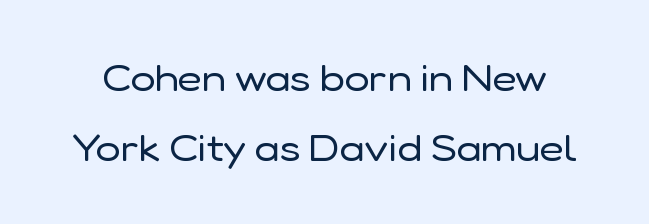
{"serif": "no", "italic": "no", "bold": "no", "weight": "regular", "width": "normal", "stroke_contrast": "low", "x_height": "medium", "monospaced": "no", "underline": "no", "line_spacing_ratio": 1.88, "letter_spacing": "normal", "letter_spacing_em": 0.0, "glyph_px": 37}
